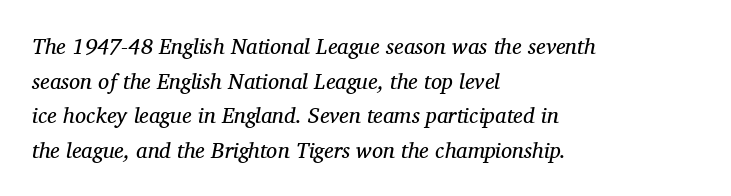
{"italic": "yes", "lean": "right", "slant_degrees": 12, "bold": "no", "underline": "no", "align": "left", "line_spacing": "normal", "line_spacing_ratio": 1.57, "letter_spacing": "normal", "letter_spacing_em": 0.0, "glyph_px": 22}
